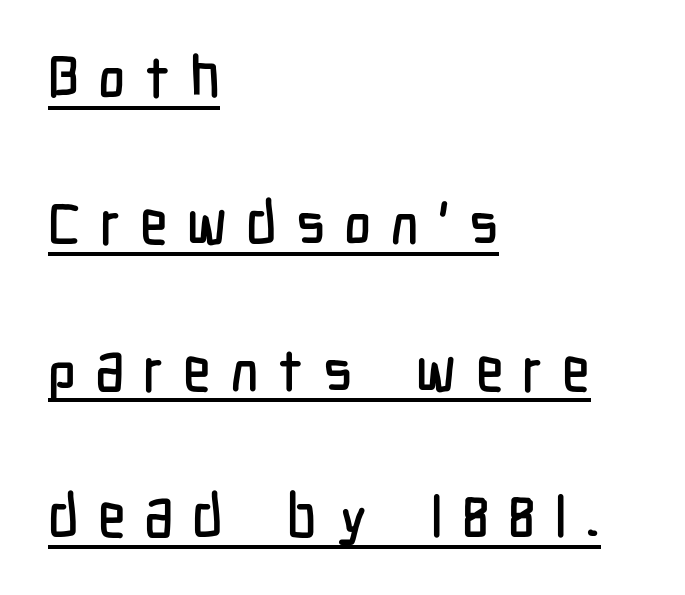
Are there feet on the stems? There aren't — it's a sans. Nope, not italic — everything's standing straight. Proportional: the letters do not fall into vertical columns. The lines in this sample share a left origin and differ only in where they stop.
